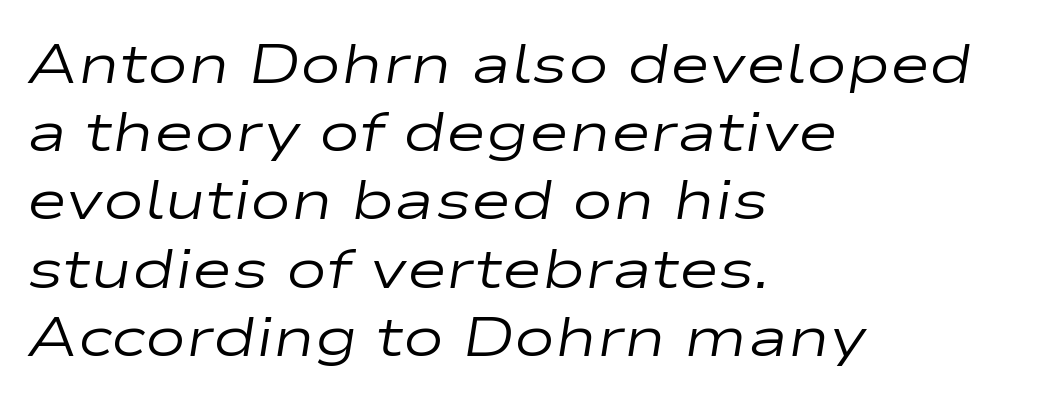
{"italic": "yes", "lean": "right", "slant_degrees": 9, "bold": "no", "weight": "regular", "width": "wide", "stroke_contrast": "low", "x_height": "medium", "monospaced": "no", "underline": "no", "align": "left", "line_spacing_ratio": 1.24, "letter_spacing": "normal", "letter_spacing_em": 0.0, "glyph_px": 55}
